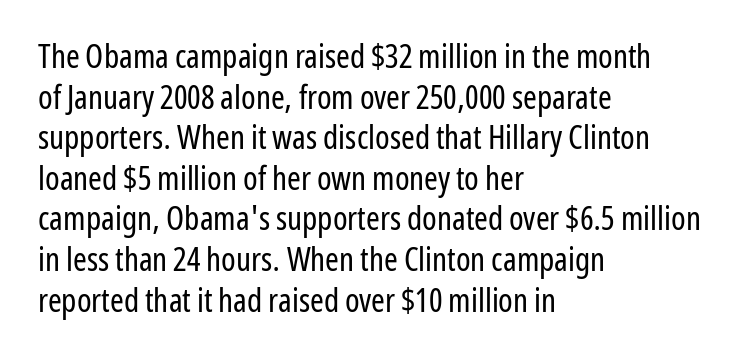
The image shows 33 px regular-weight, condensed sans-serif type, upright; set left-aligned, line spacing 1.23x, normal letter spacing, not underlined; low stroke contrast and a medium x-height.
